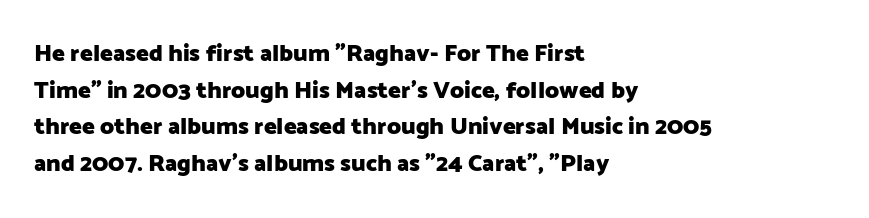
{"italic": "no", "bold": "yes", "underline": "no", "align": "left", "line_spacing": "normal", "line_spacing_ratio": 1.53, "letter_spacing": "normal", "letter_spacing_em": 0.0, "glyph_px": 24}
